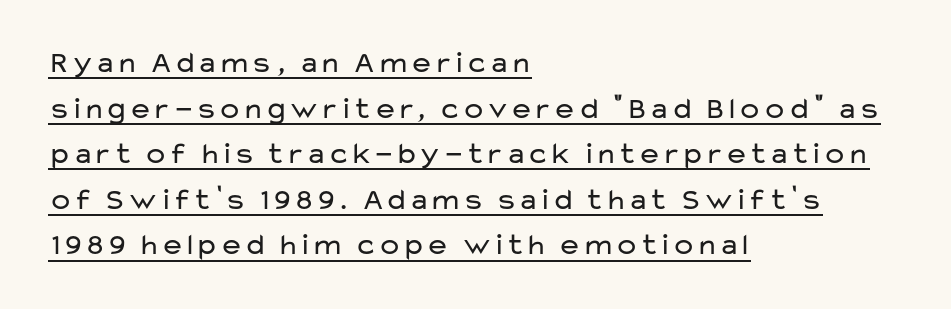
{"serif": "no", "italic": "no", "bold": "no", "weight": "regular", "width": "wide", "stroke_contrast": "low", "x_height": "medium", "monospaced": "no", "underline": "yes", "align": "left", "line_spacing": "normal", "line_spacing_ratio": 1.52, "letter_spacing": "normal", "letter_spacing_em": 0.0, "glyph_px": 30}
